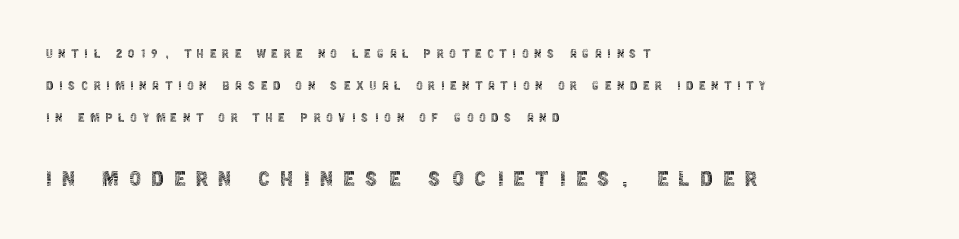
The typesetting does not lean heavy: it is not bold. Visually, the bottom section dominates because its glyphs are scaled up. Just letters on the line, the space beneath them empty. Between one letter and the next there's a generous, obvious gap.
